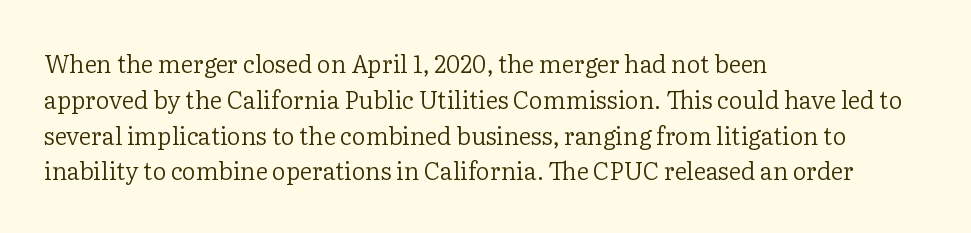
{"italic": "no", "bold": "no", "underline": "no", "align": "left", "line_spacing": "normal", "line_spacing_ratio": 1.49, "letter_spacing": "normal", "letter_spacing_em": 0.0, "glyph_px": 24}
